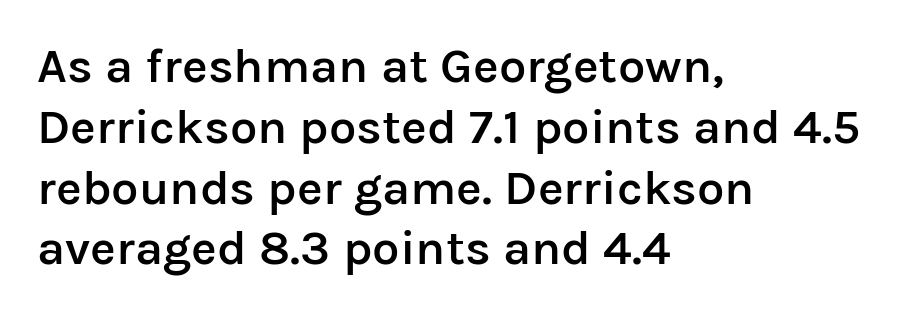
Each glyph is drawn with semibold strokes, heavier than normal yet not fully bold. Left-aligned paragraph, ragged on the right. Looks like regular typesetting: each glyph gets only the width it needs. Type without underlining. These lines are composed in type without serifs.
